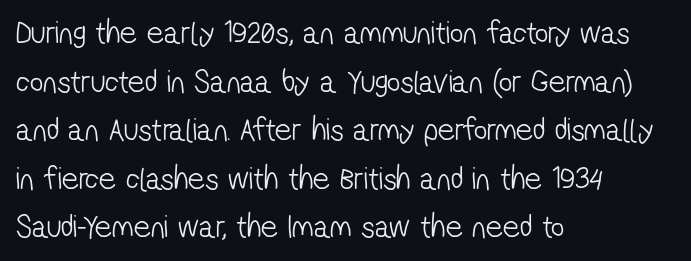
Q: Is the text bold? A: No.
Q: Is the typeface a serif or a sans-serif typeface? A: Sans-serif.
Q: Is the text underlined? A: No.
Q: How is the paragraph aligned? A: Left-aligned.
Q: Is the spacing between letters normal or unusually wide? A: Normal.
Q: Is the spacing between lines tight, normal or loose? A: Normal.
Q: Width (condensed, normal, or wide)? A: Condensed.
Q: Stroke contrast? A: Low.
Q: x-height? A: Medium.
Q: Monospaced? A: No.
